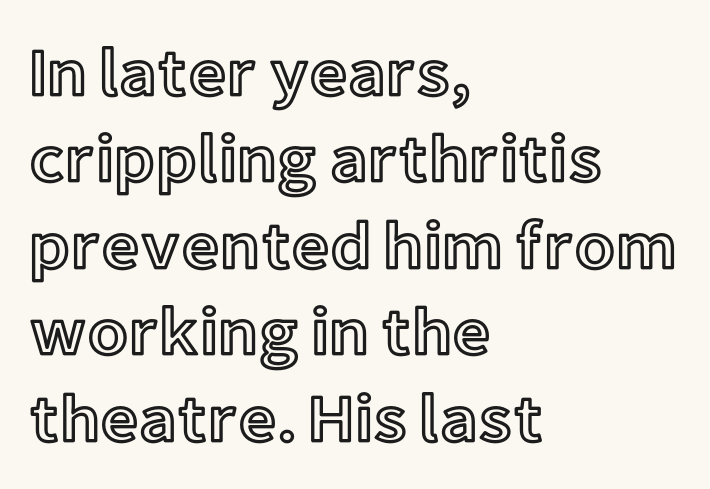
Has an underline been added? It has not. Do the characters align in a grid? No, the font is proportional. Caption: multi-line text, flush left, ragged right. Reading down the column, the eye jumps a familiar distance to each next line. Spacing between characters is what you'd get straight out of the box.
